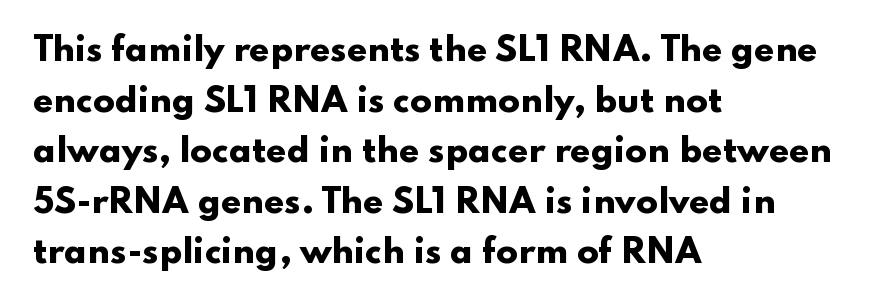
This sample has the flowing, uneven cadence of proportional lettering. Nope, no serifs anywhere on these letters. Layout note: lines flush left. Observe the ordinary spacing: letters are neighbours, not strangers.
